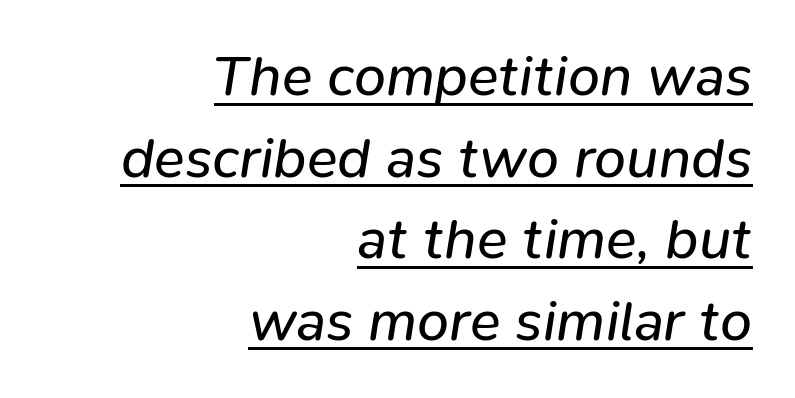
{"italic": "yes", "lean": "right", "slant_degrees": 9, "bold": "no", "weight": "regular", "width": "normal", "stroke_contrast": "low", "x_height": "medium", "monospaced": "no", "underline": "yes", "align": "right", "line_spacing": "normal", "line_spacing_ratio": 1.43, "letter_spacing": "normal", "letter_spacing_em": 0.0, "glyph_px": 57}
